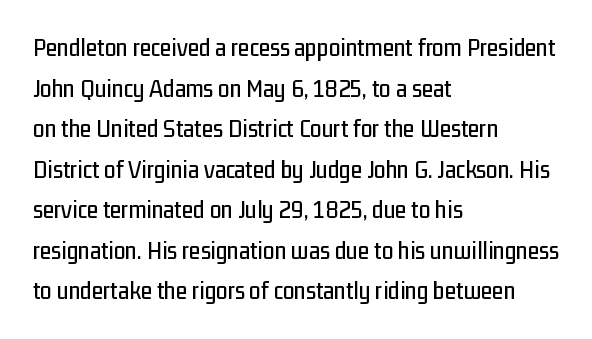
The image shows 26 px text type, upright; set left-aligned, normal line spacing (1.56x), normal letter spacing, not underlined.
